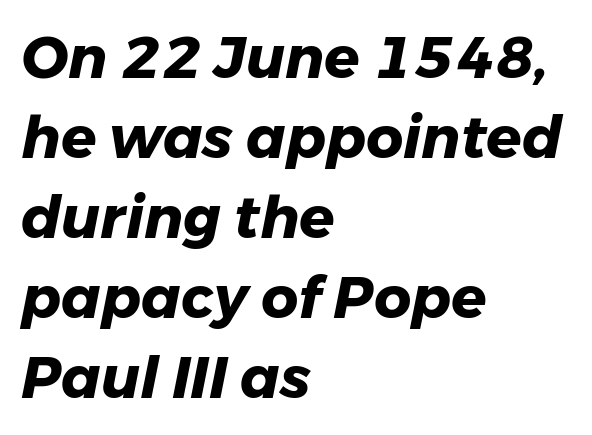
The image shows 58 px heavy type, italic (leaning right); set left-aligned, normal line spacing (1.38x), normal letter spacing, not underlined; low stroke contrast and a medium x-height.
